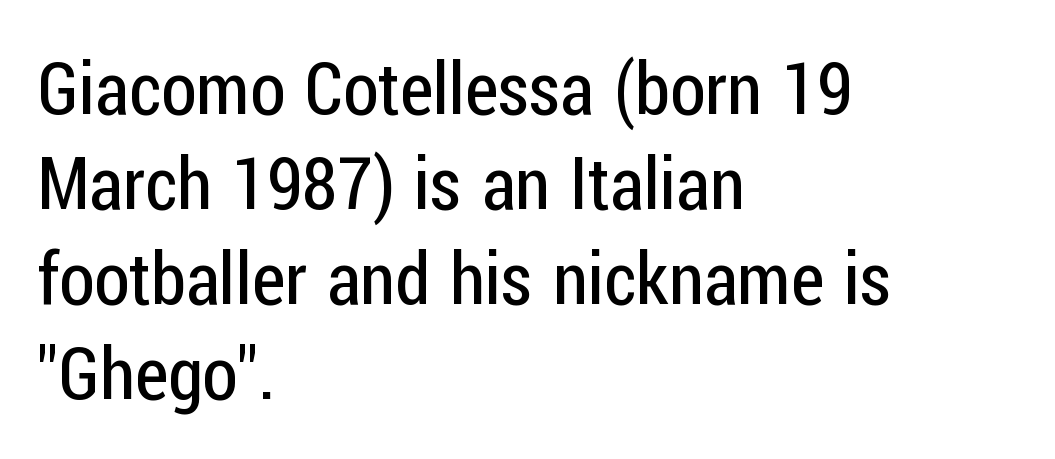
Q: Is the text bold? A: No.
Q: Is the text italic (slanted)? A: No, it is upright.
Q: Is the typeface a serif or a sans-serif typeface? A: Sans-serif.
Q: Is the text underlined? A: No.
Q: How is the paragraph aligned? A: Left-aligned.
Q: Is the spacing between letters normal or unusually wide? A: Normal.
Q: Is the spacing between lines tight, normal or loose? A: Normal.
Q: Width (condensed, normal, or wide)? A: Condensed.
Q: Stroke contrast? A: Low.
Q: x-height? A: Medium.
Q: Monospaced? A: No.
